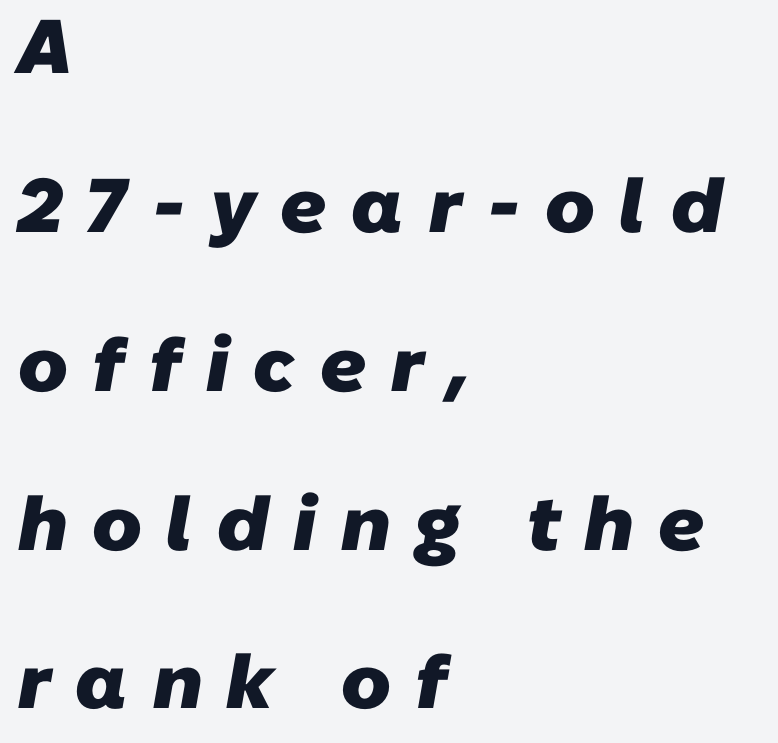
A full-strength bold gives these letters their thick strokes. Loose tracking; the words dissolve into strings of separated letters. Character widths vary here, with narrow letters taking less room than wide ones. Observe the absence of serifs on each vertical stroke in this sample. Bare-footed words on every line. The leading is generous, giving the passage an open texture.
